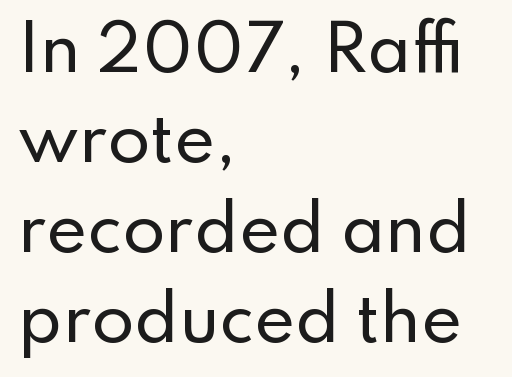
The area under the type is left untouched. The text block is weighted toward the left margin, trailing off unevenly rightward. You can tell from the bare stems that sans-serif type was used. You could not count columns in this text — the font is proportionally spaced. Tracking value appears to be zero — textbook default spacing.
